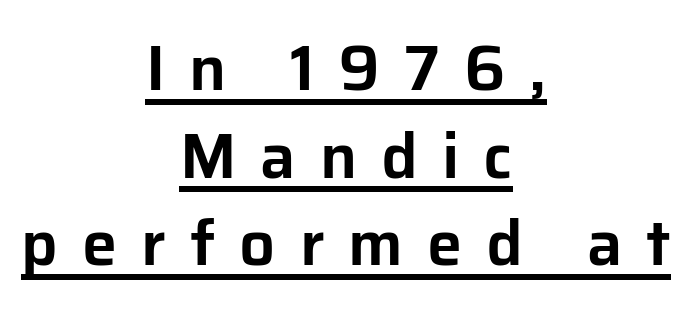
{"serif": "no", "italic": "no", "width": "normal", "stroke_contrast": "low", "x_height": "medium", "monospaced": "no", "underline": "yes", "align": "center", "line_spacing": "normal", "line_spacing_ratio": 1.39, "letter_spacing": "wide", "letter_spacing_em": 0.38, "glyph_px": 63}
